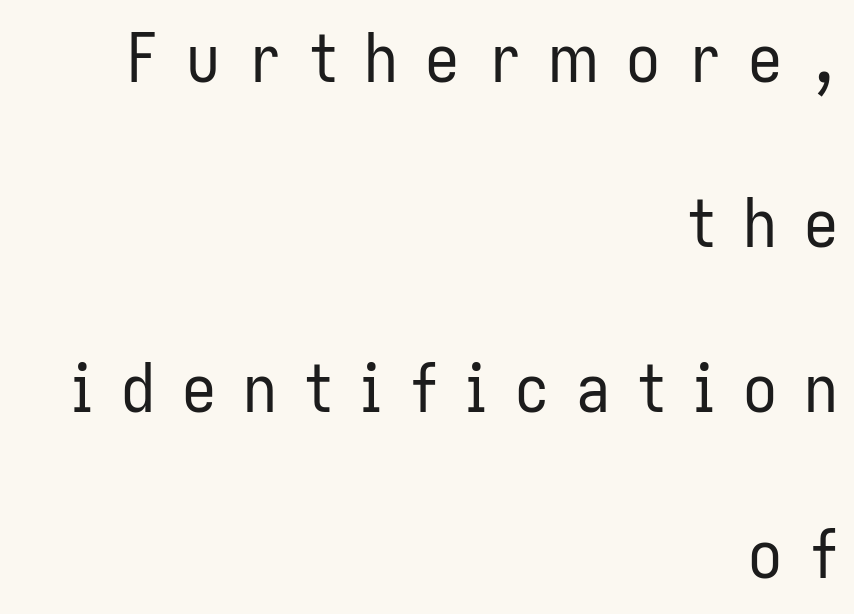
{"serif": "no", "italic": "no", "bold": "no", "weight": "regular", "width": "condensed", "stroke_contrast": "low", "x_height": "medium", "monospaced": "no", "underline": "no", "align": "right", "line_spacing": "loose", "line_spacing_ratio": 2.43, "letter_spacing": "wide", "letter_spacing_em": 0.4, "glyph_px": 68}
